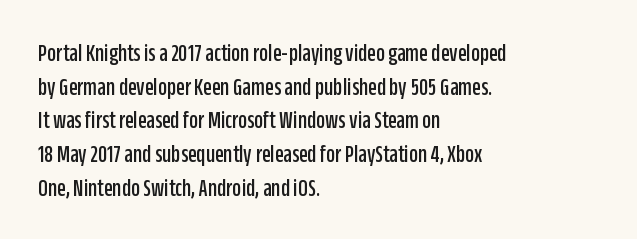
{"italic": "no", "underline": "no", "align": "left", "line_spacing": "normal", "line_spacing_ratio": 1.35, "letter_spacing": "normal", "letter_spacing_em": 0.0, "glyph_px": 25}
